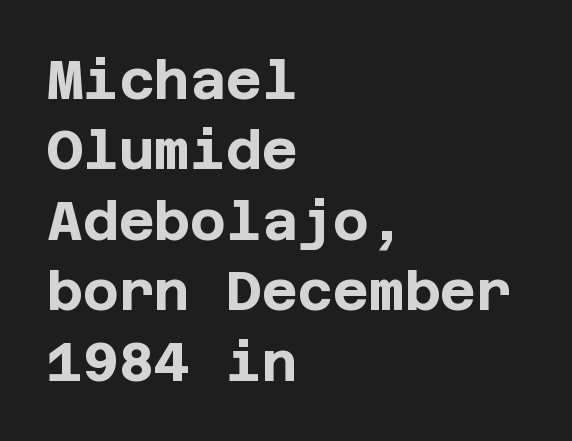
Q: Is the text bold? A: Yes.
Q: Is the text italic (slanted)? A: No, it is upright.
Q: Is the typeface a serif or a sans-serif typeface? A: Sans-serif.
Q: Is the text underlined? A: No.
Q: How is the paragraph aligned? A: Left-aligned.
Q: Is the spacing between letters normal or unusually wide? A: Normal.
Q: Is the spacing between lines tight, normal or loose? A: Normal.
Q: Width (condensed, normal, or wide)? A: Normal.
Q: Stroke contrast? A: Low.
Q: x-height? A: Large.
